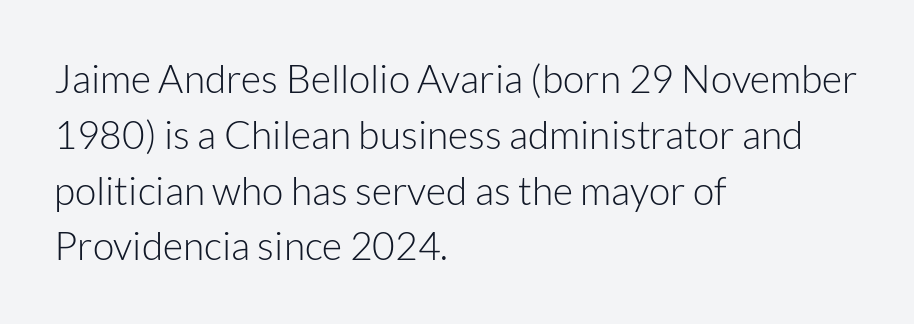
Grotesque or geometric, the face here clearly has no serifs. Vertical stems look standard width or narrower in stroke. How are the letters spaced? Ordinarily, with no added tracking. The rendering anchors every line to the left-hand side. The zone under the glyphs is completely vacant. Evenly set lines give the paragraph a standard silhouette.
